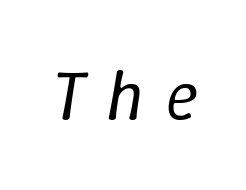
Would a proofreader flag this as italicized? Yes. Here the designer chose a conventional face with non-uniform glyph widths. No word sits above an underline. Display-style spreading of the glyphs; the letterfit is very open.
